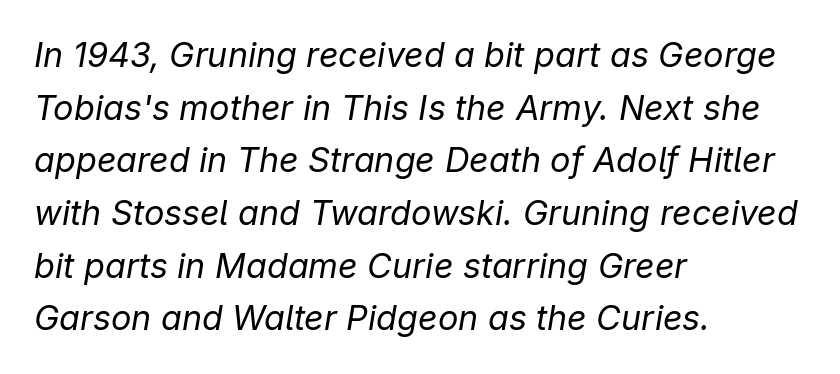
{"italic": "yes", "lean": "right", "slant_degrees": 9, "bold": "no", "weight": "regular", "width": "normal", "stroke_contrast": "low", "x_height": "medium", "monospaced": "no", "underline": "no", "align": "left", "line_spacing": "normal", "line_spacing_ratio": 1.55, "letter_spacing": "normal", "letter_spacing_em": 0.0, "glyph_px": 34}
